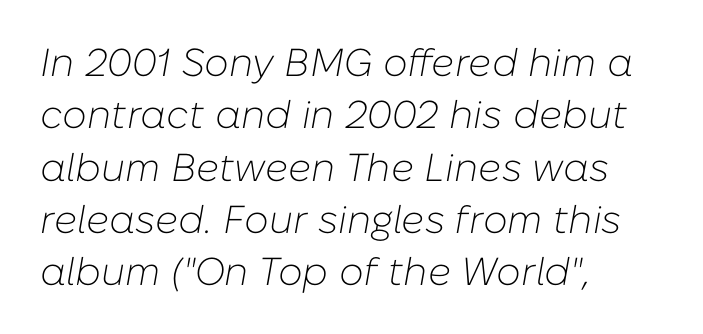
Q: Is the text bold? A: No.
Q: Is the text italic (slanted)? A: Yes, it leans right by about 10 degrees.
Q: Is the text underlined? A: No.
Q: How is the paragraph aligned? A: Left-aligned.
Q: Is the spacing between letters normal or unusually wide? A: Normal.
Q: Is the spacing between lines tight, normal or loose? A: Normal.
Q: Width (condensed, normal, or wide)? A: Normal.
Q: Stroke contrast? A: Low.
Q: x-height? A: Medium.
Q: Monospaced? A: No.
